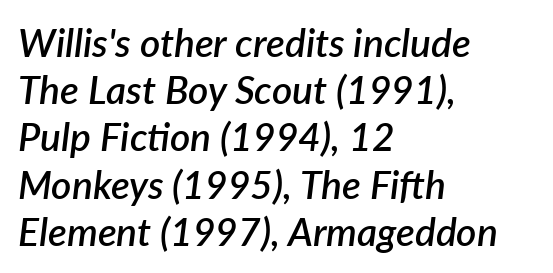
Q: Is the text bold? A: Semi-bold.
Q: Is the text italic (slanted)? A: Yes, it leans right by about 7 degrees.
Q: Is the text underlined? A: No.
Q: How is the paragraph aligned? A: Left-aligned.
Q: Is the spacing between letters normal or unusually wide? A: Normal.
Q: Width (condensed, normal, or wide)? A: Normal.
Q: Stroke contrast? A: Low.
Q: x-height? A: Medium.
Q: Monospaced? A: No.
